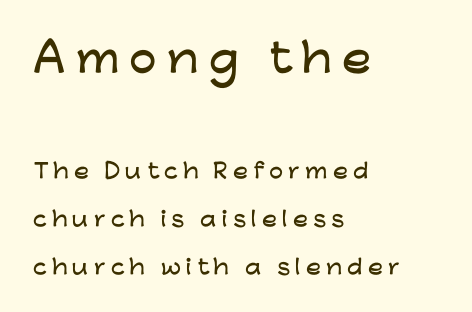
{"serif": "no", "italic": "no", "width": "wide", "stroke_contrast": "low", "x_height": "medium", "monospaced": "no", "underline": "no", "align": "left", "line_spacing": "loose", "line_spacing_ratio": 2.4, "letter_spacing": "wide", "letter_spacing_em": 0.26, "larger_block": "first", "size_ratio": 1.95, "glyph_px": 39}
